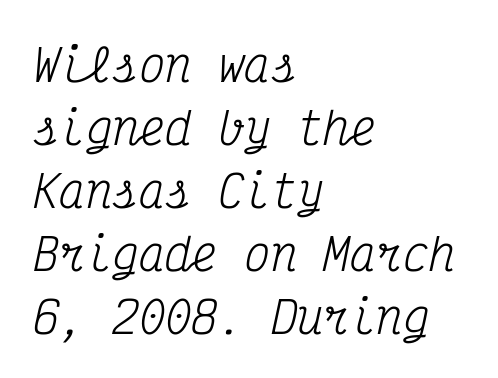
The image shows 44 px regular-weight, condensed serif type, italic (leaning right), monospaced; set left-aligned, normal line spacing (1.43x), normal letter spacing, not underlined; medium stroke contrast and a medium x-height.
